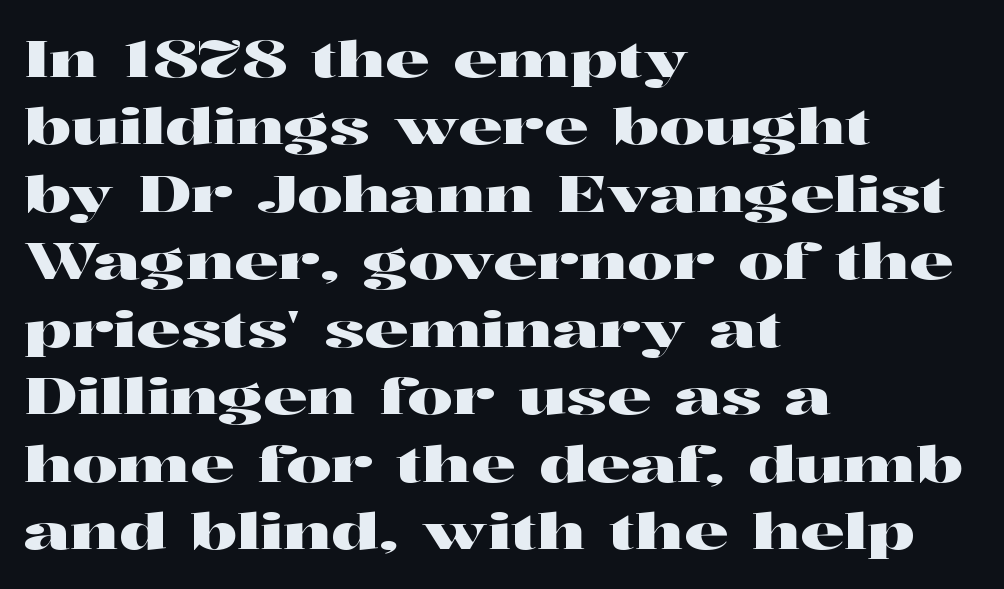
{"serif": "yes", "italic": "no", "width": "wide", "stroke_contrast": "high", "x_height": "medium", "monospaced": "no", "underline": "no", "align": "left", "line_spacing": "normal", "line_spacing_ratio": 1.35, "letter_spacing": "normal", "letter_spacing_em": 0.0, "glyph_px": 50}
